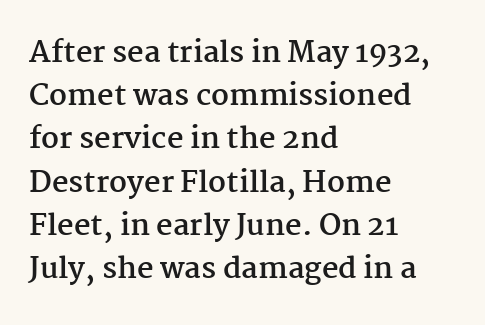
The typography opts for an upright posture over an oblique one. Casual observation: everything's shoved over to the left. Summary of weight: heavy, a full bold. How would I describe the line gaps? Plain and ordinary.
